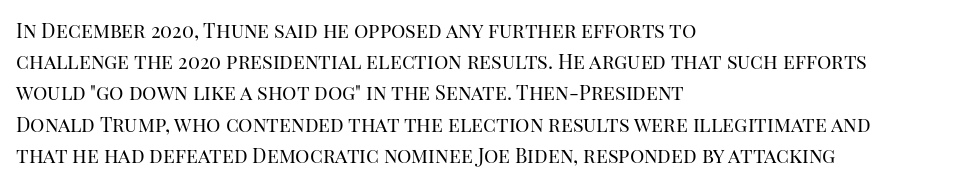
The image shows 20 px text type, upright; set left-aligned, normal line spacing (1.56x), normal letter spacing, not underlined.
